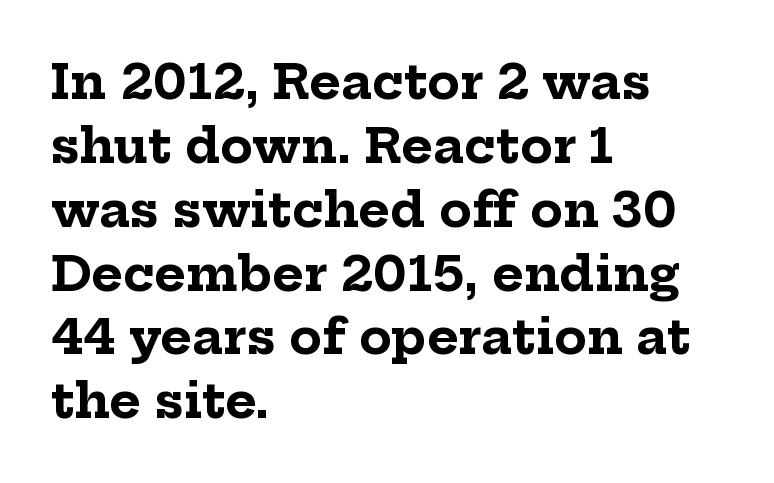
Q: Is the text bold? A: Yes.
Q: Is the text italic (slanted)? A: No, it is upright.
Q: Is the typeface a serif or a sans-serif typeface? A: Serif.
Q: Is the text underlined? A: No.
Q: How is the paragraph aligned? A: Left-aligned.
Q: Is the spacing between letters normal or unusually wide? A: Normal.
Q: Is the spacing between lines tight, normal or loose? A: Normal.
Q: Width (condensed, normal, or wide)? A: Normal.
Q: Stroke contrast? A: Low.
Q: x-height? A: Medium.
Q: Monospaced? A: No.
